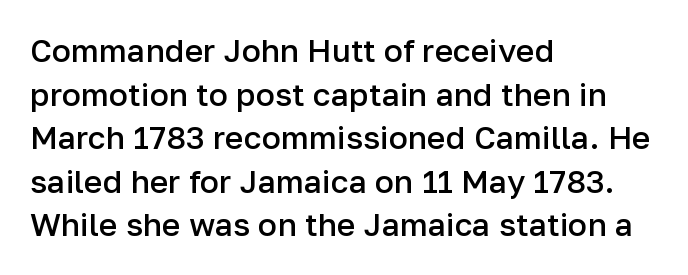
The image shows 32 px semibold sans-serif type, upright; set left-aligned, normal line spacing (1.36x), normal letter spacing, not underlined; low stroke contrast and a medium x-height.
